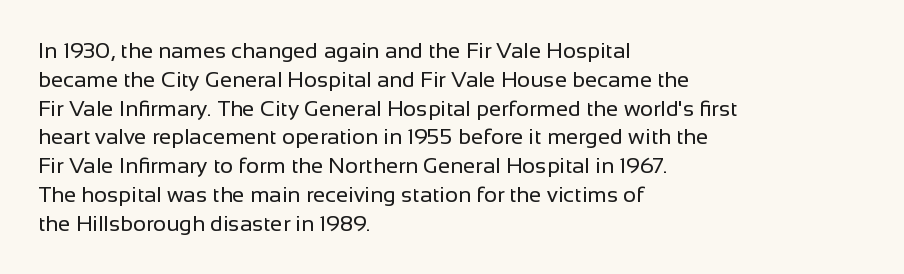
No extra ink here — the face is not bold. The ragged edge is on the right, which tells us the setting is flush left. Decoration check: the copy has no underline. Between one letter and the next there's only the usual sliver of space. No italicization has been applied; the sample stays upright. Successive baselines arrive at the customary interval.
